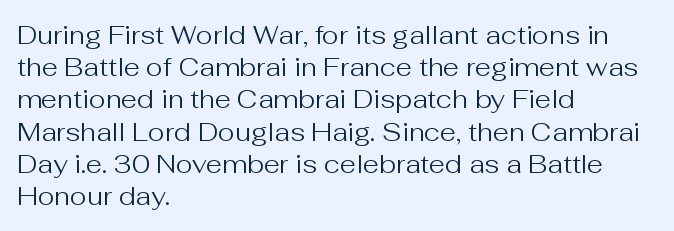
No letter is thick-stroked: the sample isn't bold. The lettering stays uniformly vertical, giving the passage a roman look. This sample uses plain, unmodified letter spacing. These lines stack with their left ends in a neat column. The gap between lines stays unmarked.
